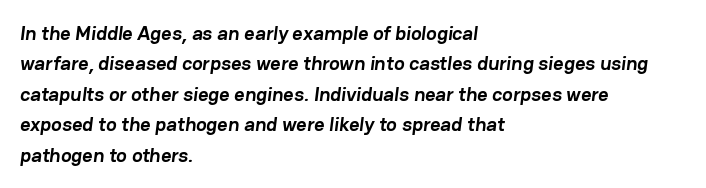
Q: Is the text bold? A: Yes.
Q: Is the text underlined? A: No.
Q: How is the paragraph aligned? A: Left-aligned.
Q: Is the spacing between letters normal or unusually wide? A: Normal.
Q: Is the spacing between lines tight, normal or loose? A: Normal.
